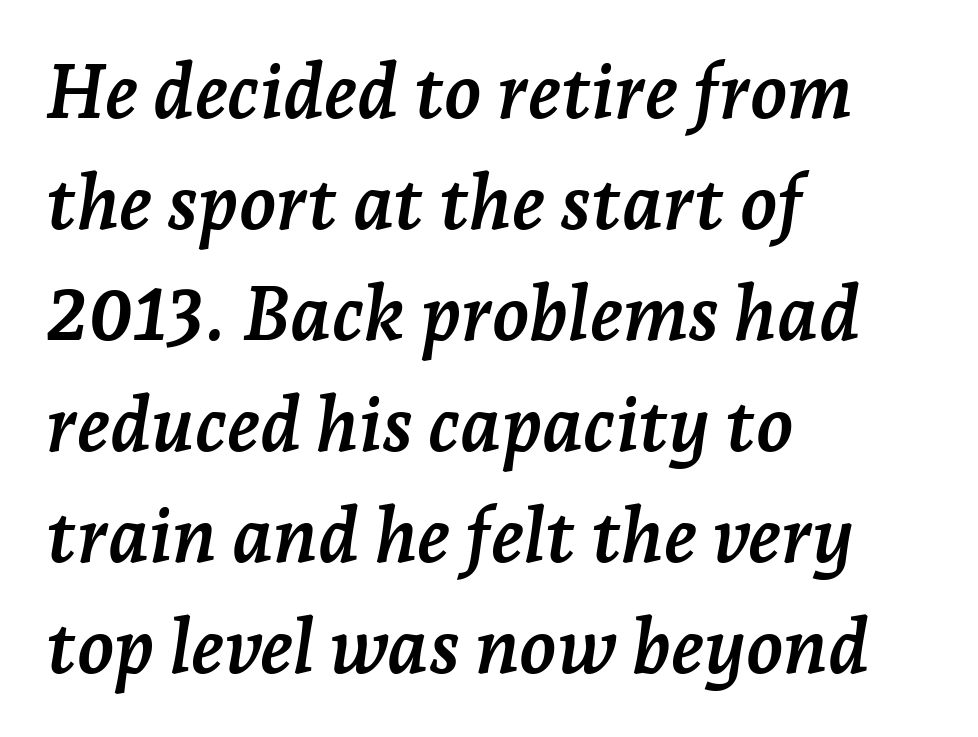
If you drew a line through each stem, it would be angled. The passage shown has conventional tracking throughout. Each row of text sits above clean, open space. Typographic density is high because the face is bold. The designer went with a serif here, giving each stem small feet. Horizontal bands of white between lines are of average thickness.
